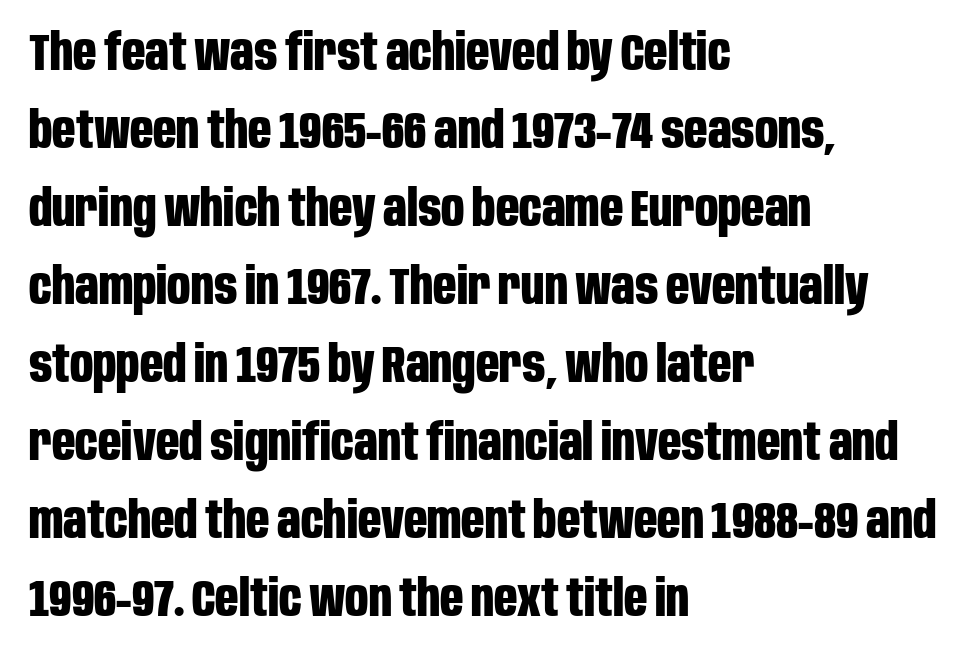
Q: Is the text bold? A: Yes.
Q: Is the text italic (slanted)? A: No, it is upright.
Q: Is the typeface a serif or a sans-serif typeface? A: Sans-serif.
Q: Is the text underlined? A: No.
Q: How is the paragraph aligned? A: Left-aligned.
Q: Is the spacing between letters normal or unusually wide? A: Normal.
Q: Is the spacing between lines tight, normal or loose? A: Normal.
Q: Width (condensed, normal, or wide)? A: Condensed.
Q: Stroke contrast? A: Low.
Q: x-height? A: Large.
Q: Monospaced? A: No.
